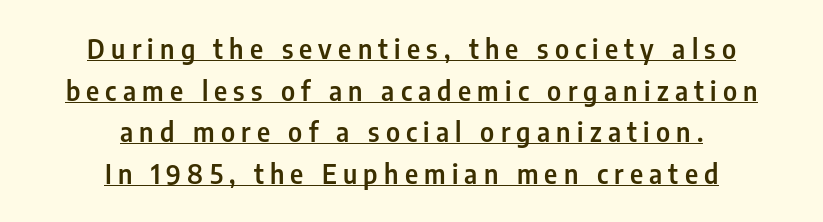
Q: Is the text italic (slanted)? A: No, it is upright.
Q: Is the text underlined? A: Yes.
Q: How is the paragraph aligned? A: Centered.
Q: Is the spacing between letters normal or unusually wide? A: Unusually wide.
Q: Is the spacing between lines tight, normal or loose? A: Normal.
